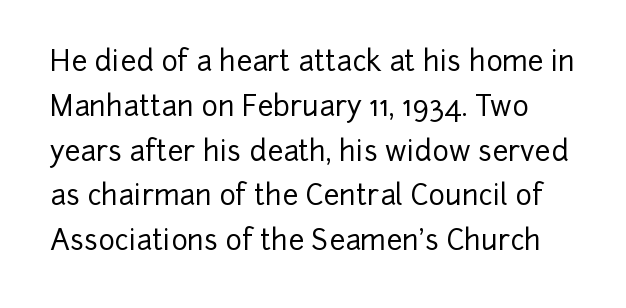
The image shows 28 px sans-serif type, upright; set normal line spacing (1.6x), normal letter spacing, not underlined; low stroke contrast and a medium x-height.
